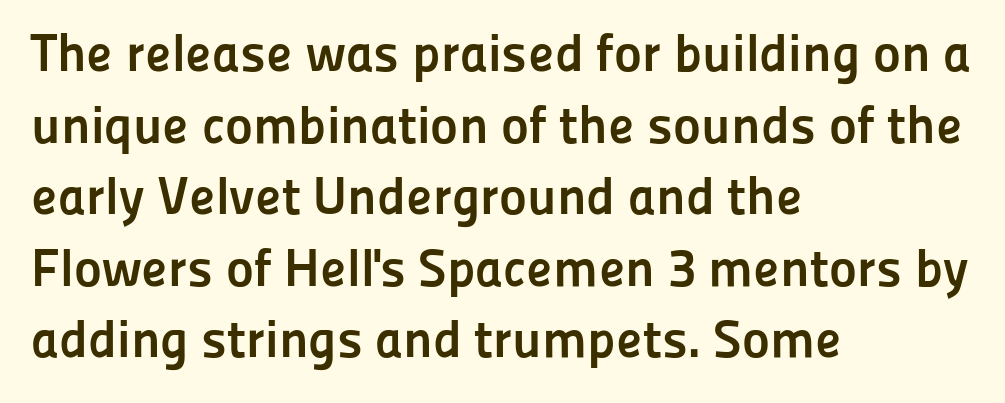
Examine the stroke ends and you'll find no serifs. Tall strokes in this sample are plumb rather than angled. Check under the words: just untouched page. The leading is moderate, giving the passage an even texture. A typesetter would call this proportional, since set widths differ per character. Each glyph is drawn with heavy, bold strokes.
